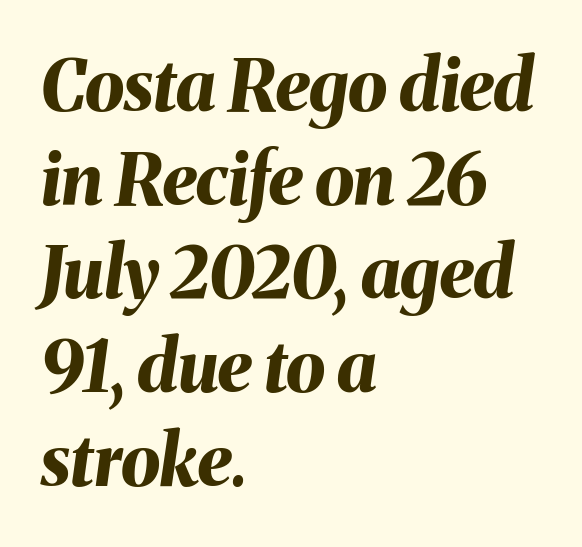
Q: Is the text bold? A: Yes.
Q: Is the text italic (slanted)? A: Yes, it leans right by about 8 degrees.
Q: Is the text underlined? A: No.
Q: How is the paragraph aligned? A: Left-aligned.
Q: Is the spacing between letters normal or unusually wide? A: Normal.
Q: Is the spacing between lines tight, normal or loose? A: Normal.
Q: Width (condensed, normal, or wide)? A: Normal.
Q: Stroke contrast? A: Medium.
Q: x-height? A: Medium.
Q: Monospaced? A: No.
